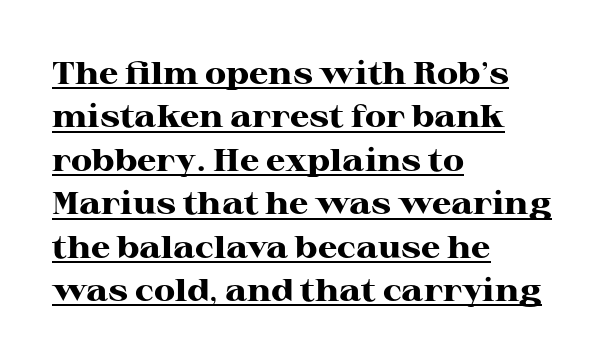
{"serif": "yes", "italic": "no", "bold": "yes", "weight": "heavy", "width": "wide", "stroke_contrast": "high", "x_height": "medium", "monospaced": "no", "underline": "yes", "align": "left", "line_spacing": "normal", "line_spacing_ratio": 1.4, "letter_spacing": "normal", "letter_spacing_em": 0.0, "glyph_px": 31}
